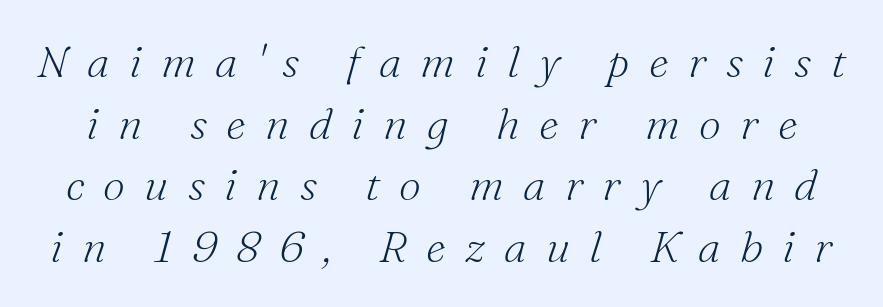
The image shows 44 px light serif type, italic (leaning right); set normal line spacing (1.4x), unusually wide letter spacing (+0.44 em), not underlined; medium stroke contrast and a small x-height.
